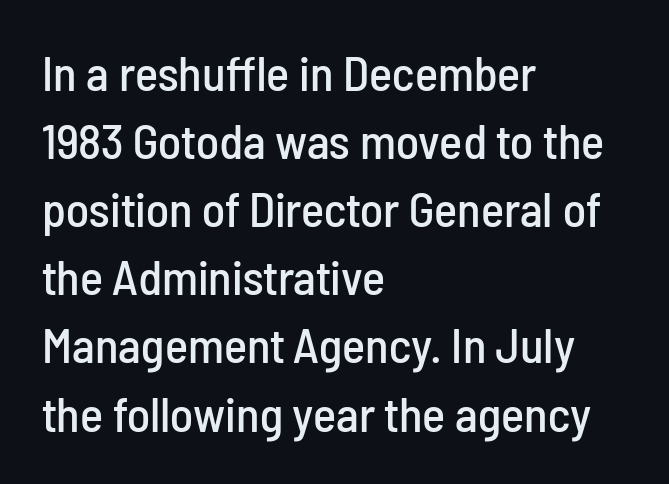
A clean baseline with only descenders dipping below it. The letters stand upright; this is a roman face. The letters advance in unequal steps, a hallmark of proportional type. Where is the straight margin? On the left. Nope, no serifs anywhere on these letters.
